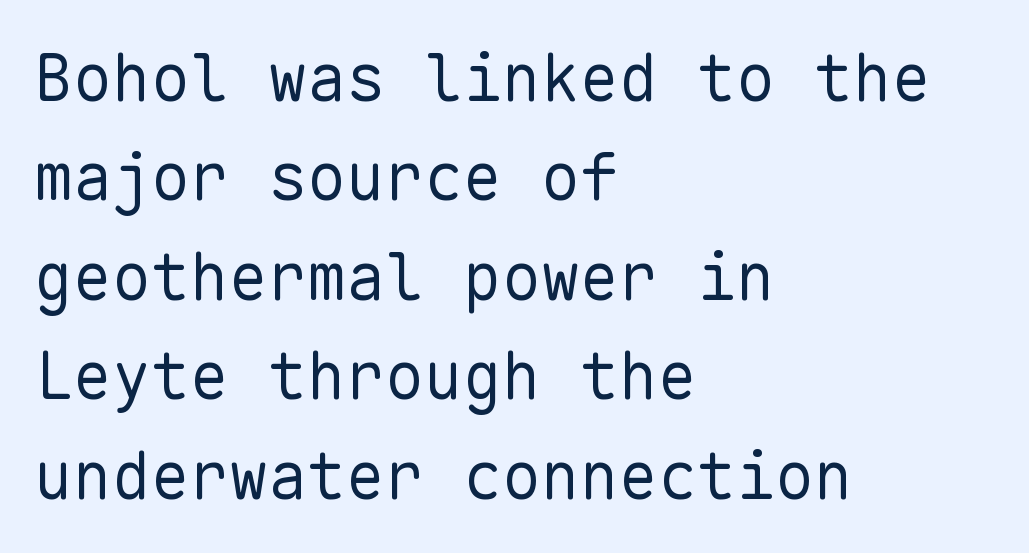
{"serif": "no", "italic": "no", "bold": "no", "weight": "regular", "width": "normal", "stroke_contrast": "low", "x_height": "medium", "monospaced": "yes", "underline": "no", "align": "left", "line_spacing": "normal", "line_spacing_ratio": 1.53, "letter_spacing": "normal", "letter_spacing_em": 0.0, "glyph_px": 65}
